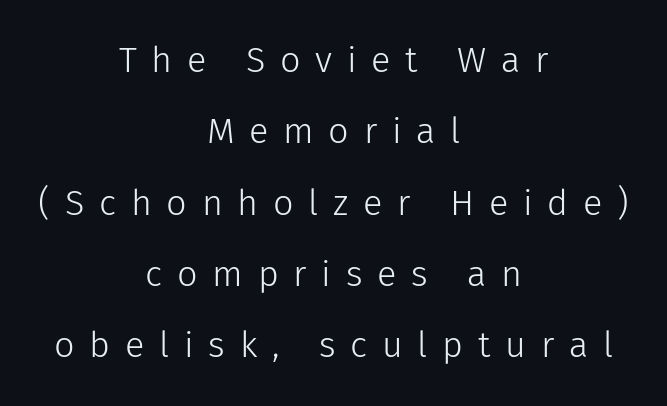
{"serif": "no", "italic": "no", "bold": "no", "weight": "light", "width": "normal", "stroke_contrast": "low", "x_height": "medium", "monospaced": "no", "underline": "no", "align": "center", "line_spacing": "loose", "line_spacing_ratio": 1.98, "letter_spacing": "wide", "letter_spacing_em": 0.41, "glyph_px": 36}
